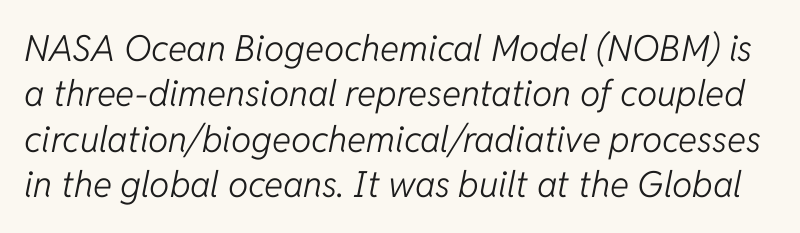
The image shows 36 px light type, italic (leaning right); set normal line spacing (1.26x), normal letter spacing, not underlined; low stroke contrast and a medium x-height.
